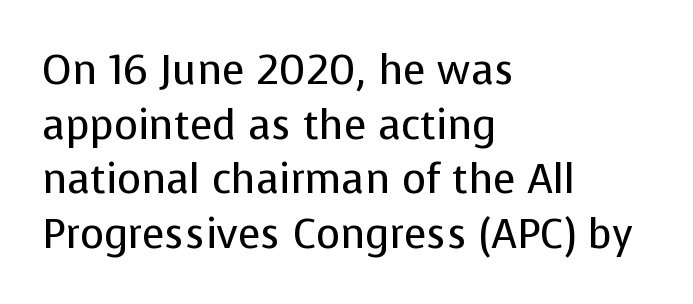
This sample has the flowing, uneven cadence of proportional lettering. The rag falls on the right side of this text block. The rendering shows plain stroke endings on the letterforms — a sans-serif design. Compared with typical body copy, the letter spacing here is the same.
